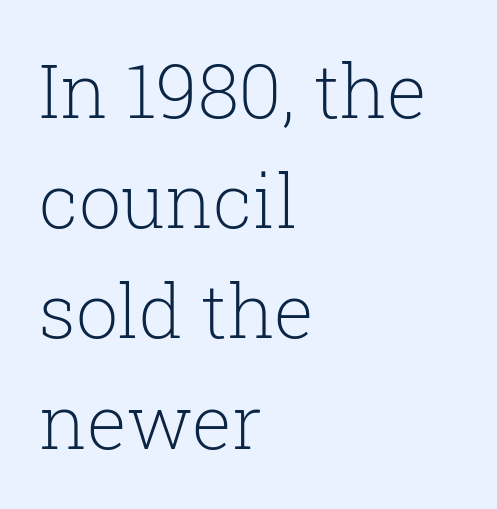
The image shows 75 px light serif type, upright; set left-aligned, normal line spacing (1.47x), normal letter spacing, not underlined; low stroke contrast and a medium x-height.
